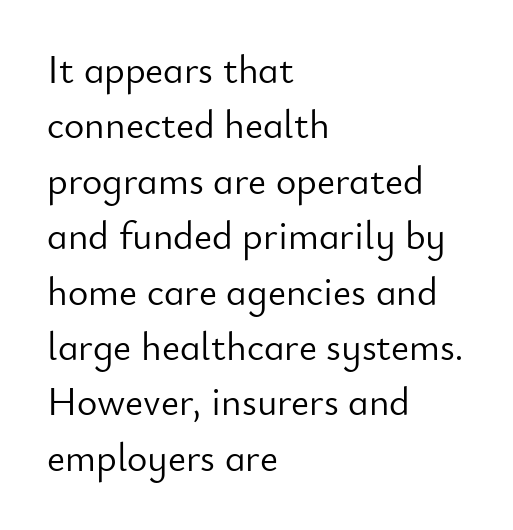
Q: Is the text bold? A: No.
Q: Is the text italic (slanted)? A: No, it is upright.
Q: Is the typeface a serif or a sans-serif typeface? A: Sans-serif.
Q: Is the text underlined? A: No.
Q: How is the paragraph aligned? A: Left-aligned.
Q: Is the spacing between letters normal or unusually wide? A: Normal.
Q: Is the spacing between lines tight, normal or loose? A: Normal.
Q: Width (condensed, normal, or wide)? A: Normal.
Q: Stroke contrast? A: Low.
Q: x-height? A: Small.
Q: Monospaced? A: No.
